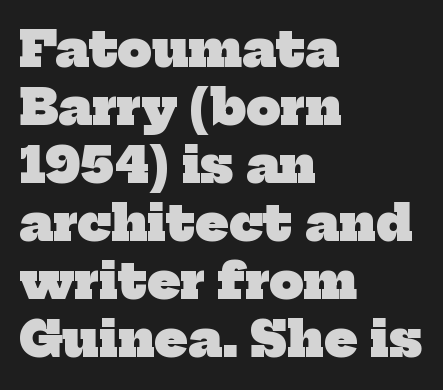
{"serif": "yes", "bold": "yes", "weight": "heavy", "width": "normal", "stroke_contrast": "low", "x_height": "medium", "monospaced": "no", "underline": "no", "align": "left", "line_spacing_ratio": 1.21, "letter_spacing": "normal", "letter_spacing_em": 0.0, "glyph_px": 48}
